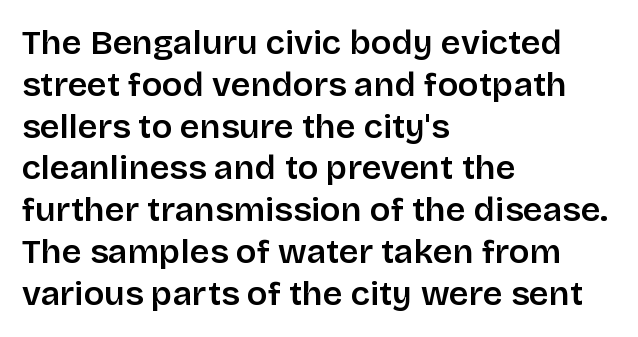
Q: Is the text bold? A: Semi-bold.
Q: Is the text italic (slanted)? A: No, it is upright.
Q: Is the typeface a serif or a sans-serif typeface? A: Sans-serif.
Q: Is the text underlined? A: No.
Q: How is the paragraph aligned? A: Left-aligned.
Q: Is the spacing between letters normal or unusually wide? A: Normal.
Q: Width (condensed, normal, or wide)? A: Normal.
Q: Stroke contrast? A: Low.
Q: x-height? A: Large.
Q: Monospaced? A: No.
